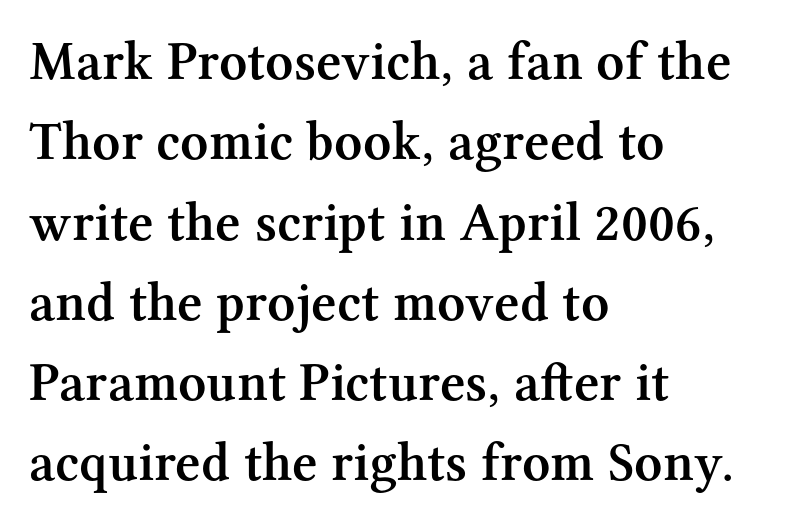
Vertically, the passage feels balanced, rows spaced as you'd expect. Slightly chunky letters — semibold, I'd say, not full bold. Spacing verdict: proportional, widths tailored to each character. The lines are quadded left. Unlike a clean sans, this face finishes its strokes with serifs.
